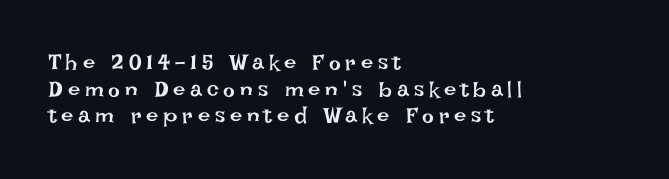
Q: Is the text bold? A: No.
Q: Is the text italic (slanted)? A: No, it is upright.
Q: Is the text underlined? A: No.
Q: How is the paragraph aligned? A: Left-aligned.
Q: Is the spacing between letters normal or unusually wide? A: Unusually wide.
